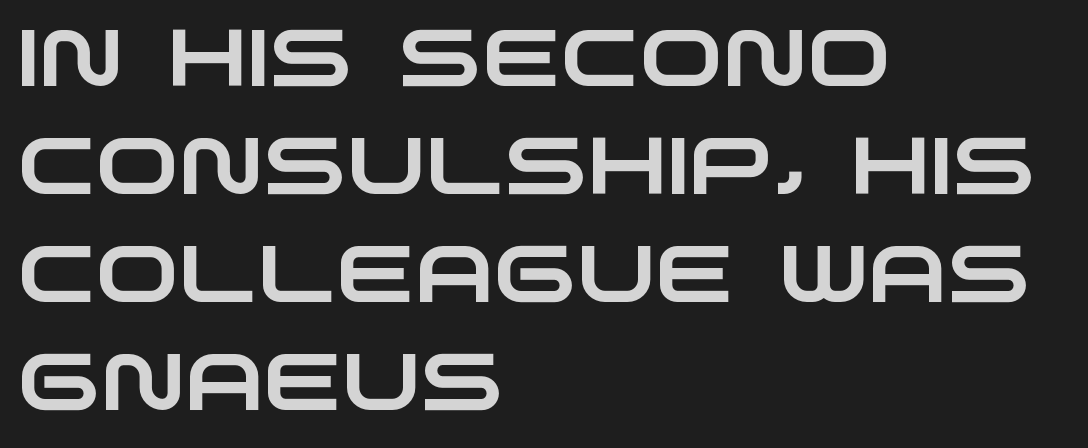
Q: Is the typeface a serif or a sans-serif typeface? A: Sans-serif.
Q: Is the text underlined? A: No.
Q: How is the paragraph aligned? A: Left-aligned.
Q: Is the spacing between letters normal or unusually wide? A: Normal.
Q: Is the spacing between lines tight, normal or loose? A: Normal.
Q: Width (condensed, normal, or wide)? A: Wide.
Q: Stroke contrast? A: Low.
Q: x-height? A: Large.
Q: Monospaced? A: No.
